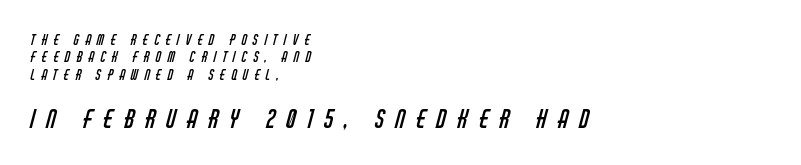
Stroke thickness stays within the range of a standard reading face or lighter. Note: smaller setting up top, larger setting below. The face used here is rendered with a markedly widened letterfit. The string is rendered with underlining switched off. All the whitespace from short lines collects on the right.
